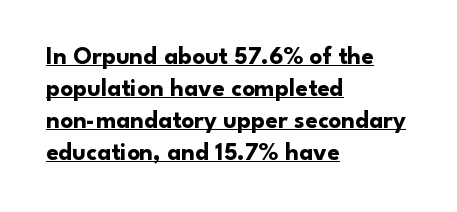
{"italic": "no", "bold": "yes", "underline": "yes", "align": "left", "line_spacing": "normal", "line_spacing_ratio": 1.28, "letter_spacing": "normal", "letter_spacing_em": 0.0, "glyph_px": 25}
